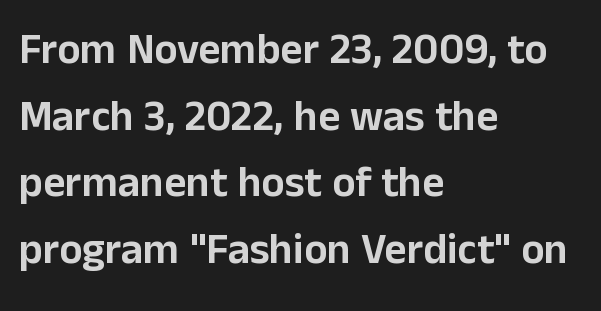
Q: Is the text italic (slanted)? A: No, it is upright.
Q: Is the typeface a serif or a sans-serif typeface? A: Sans-serif.
Q: Is the text underlined? A: No.
Q: How is the paragraph aligned? A: Left-aligned.
Q: Is the spacing between letters normal or unusually wide? A: Normal.
Q: Is the spacing between lines tight, normal or loose? A: Normal.
Q: Width (condensed, normal, or wide)? A: Normal.
Q: Stroke contrast? A: Low.
Q: x-height? A: Medium.
Q: Monospaced? A: No.
